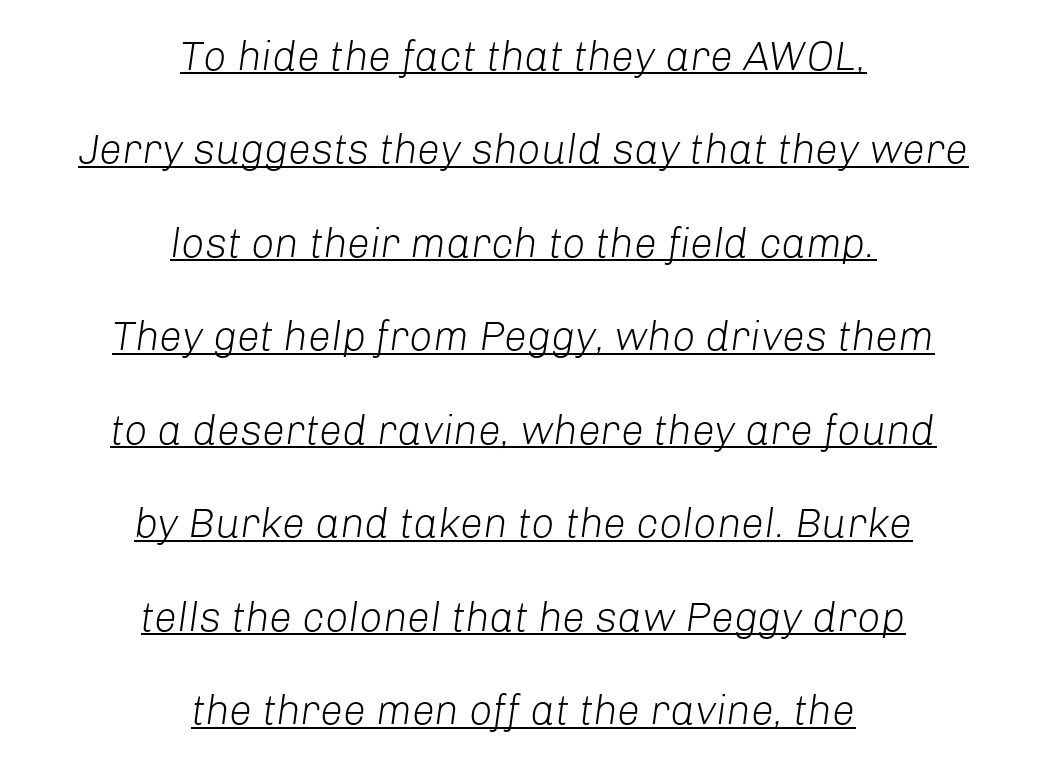
The image shows 41 px light type, italic (leaning right); set centered, loose line spacing (2.28x), normal letter spacing, underlined; low stroke contrast and a medium x-height.
